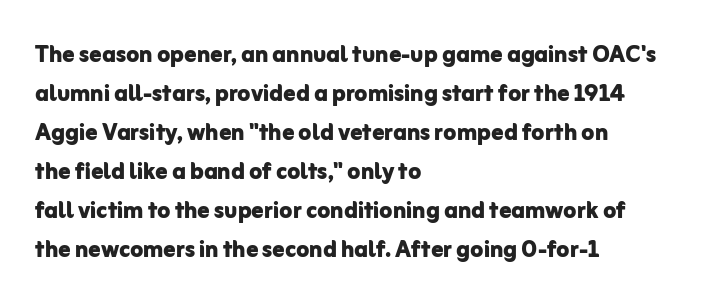
Heavy, bold letterforms. If you drew a ruler down the left edge, every line would touch it. Short note: letters normally spaced. Unlike italic type, these characters show no tilt at all. The letters advance in unequal steps, a hallmark of proportional type. The lines sit at an ordinary, default distance from one another.
